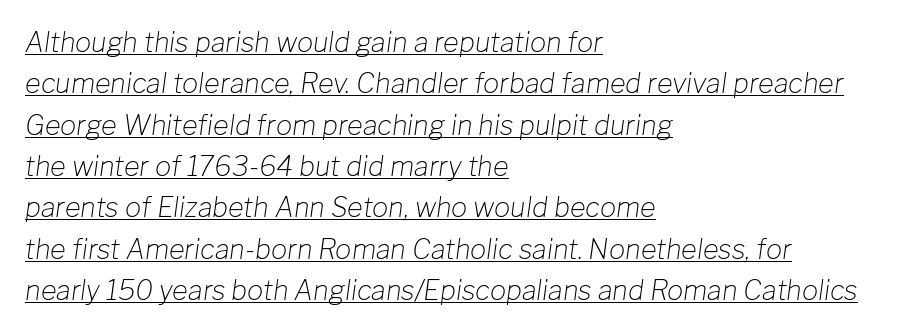
{"italic": "yes", "lean": "right", "slant_degrees": 8, "bold": "no", "underline": "yes", "align": "left", "line_spacing": "normal", "line_spacing_ratio": 1.53, "letter_spacing": "normal", "letter_spacing_em": 0.0, "glyph_px": 27}
